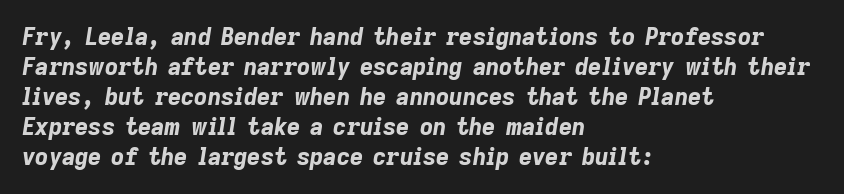
Typesetter's note: full bold, strokes at maximum text heaviness. The axis of the letterforms is tilted away from vertical. What's the leading like? Ordinary, nothing unusual. One-word summary of the alignment: left. You could call the tracking neutral — neither tight nor loose. A clean baseline with only descenders dipping below it.
